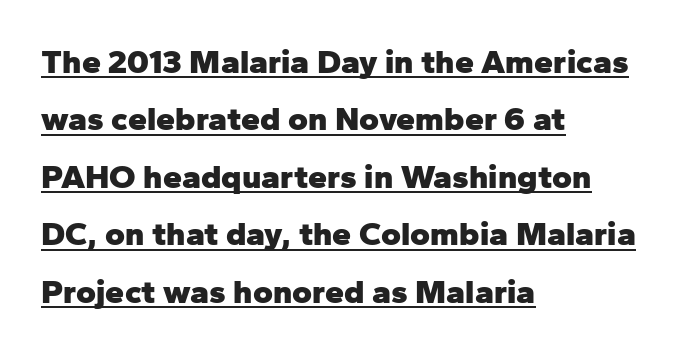
{"serif": "no", "italic": "no", "bold": "yes", "weight": "heavy", "width": "normal", "stroke_contrast": "low", "x_height": "medium", "monospaced": "no", "underline": "yes", "align": "left", "line_spacing": "normal", "line_spacing_ratio": 1.69, "letter_spacing": "normal", "letter_spacing_em": 0.0, "glyph_px": 34}
